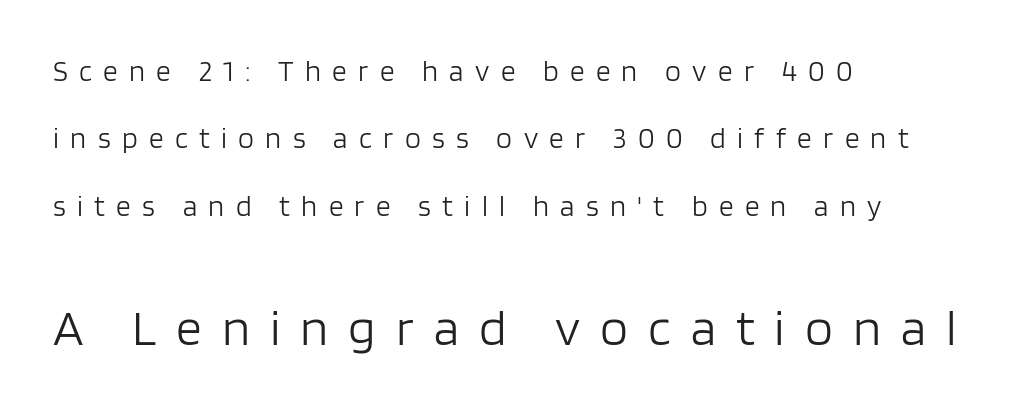
Q: Is the text bold? A: No.
Q: Is the text italic (slanted)? A: No, it is upright.
Q: Is the typeface a serif or a sans-serif typeface? A: Sans-serif.
Q: Is the text underlined? A: No.
Q: How is the paragraph aligned? A: Left-aligned.
Q: Is the spacing between letters normal or unusually wide? A: Unusually wide.
Q: Is the spacing between lines tight, normal or loose? A: Loose.
Q: Which block of text is set in a larger size, the first (top) or the second (bottom)? A: The second (bottom) one.
Q: Width (condensed, normal, or wide)? A: Normal.
Q: Stroke contrast? A: Low.
Q: x-height? A: Large.
Q: Monospaced? A: No.
